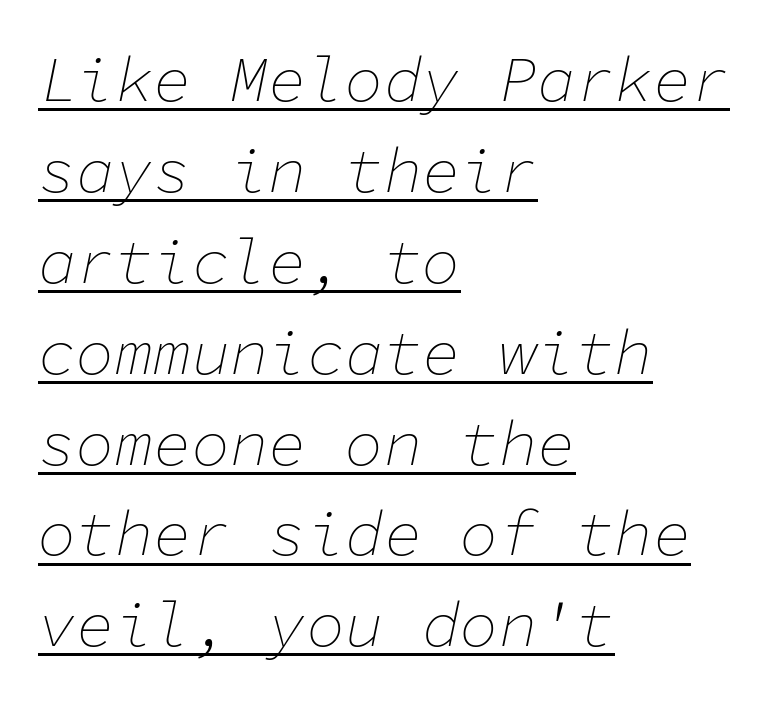
How are the letters spaced? Ordinarily, with no added tracking. The space between consecutive lines is moderate. Decoration check: the copy is underlined. Do the characters align in a grid? Yes, the font is monospaced. On a weight scale, this lands at 450 or below.
